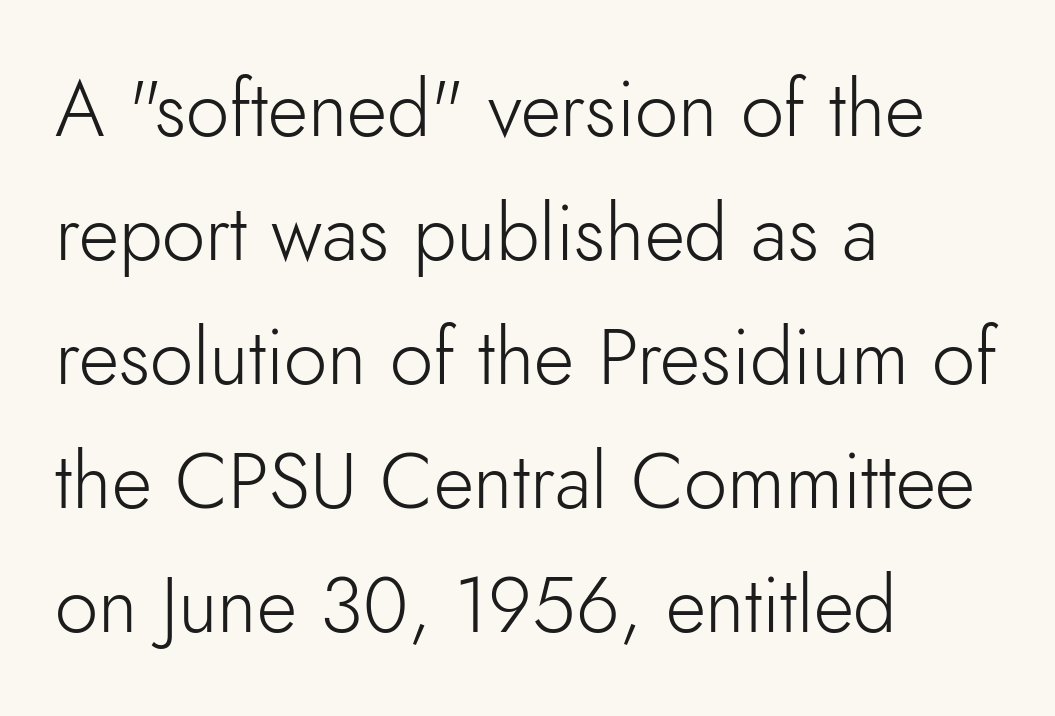
The typesetter chose a ragged-right arrangement here. This is roman type, the default non-slanted kind. A sans-serif font was chosen for this passage. Think of a printed novel: that variable character pitch is what you see here. Leading matches the norm, producing a regular column.
